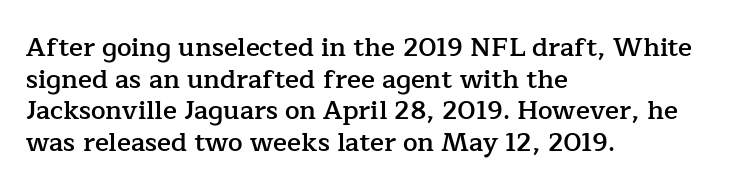
The image shows 26 px text type, upright; set left-aligned, line spacing 1.22x, normal letter spacing, not underlined.
